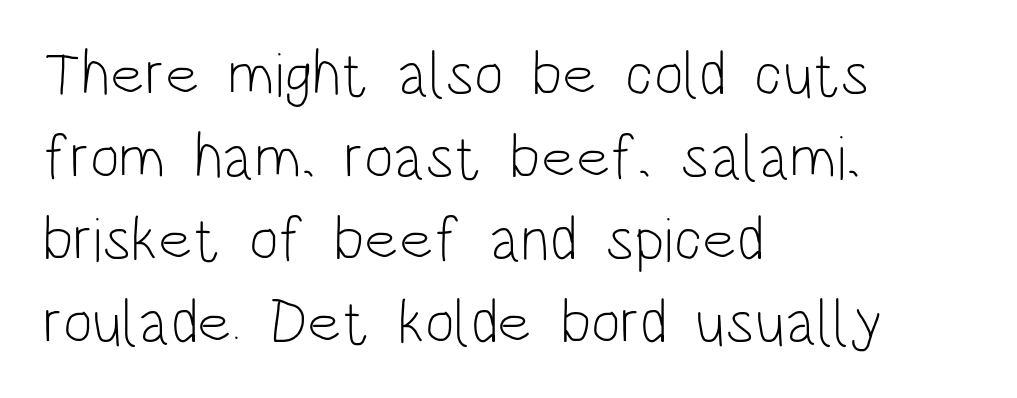
{"serif": "no", "italic": "no", "bold": "no", "weight": "light", "width": "condensed", "stroke_contrast": "low", "x_height": "large", "monospaced": "no", "underline": "no", "align": "left", "line_spacing": "normal", "line_spacing_ratio": 1.31, "letter_spacing": "normal", "letter_spacing_em": 0.0, "glyph_px": 63}
